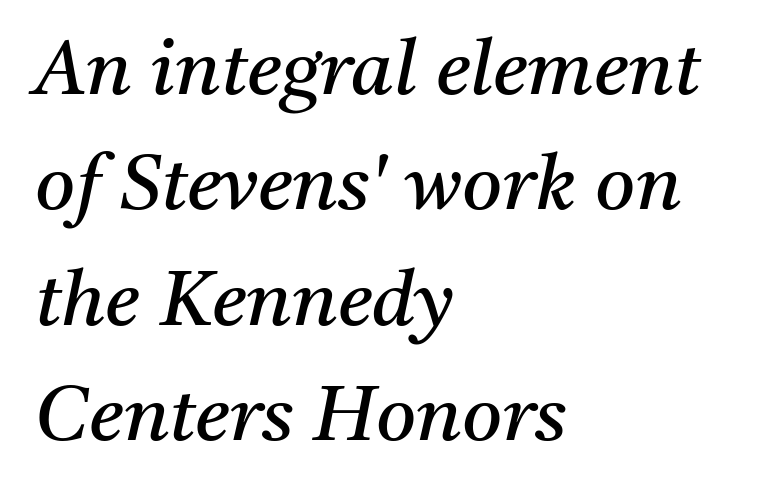
Q: Is the text bold? A: No.
Q: Is the text italic (slanted)? A: Yes, it leans right by about 11 degrees.
Q: Is the typeface a serif or a sans-serif typeface? A: Serif.
Q: Is the text underlined? A: No.
Q: How is the paragraph aligned? A: Left-aligned.
Q: Is the spacing between letters normal or unusually wide? A: Normal.
Q: Is the spacing between lines tight, normal or loose? A: Normal.
Q: Width (condensed, normal, or wide)? A: Normal.
Q: Stroke contrast? A: Medium.
Q: x-height? A: Medium.
Q: Monospaced? A: No.
